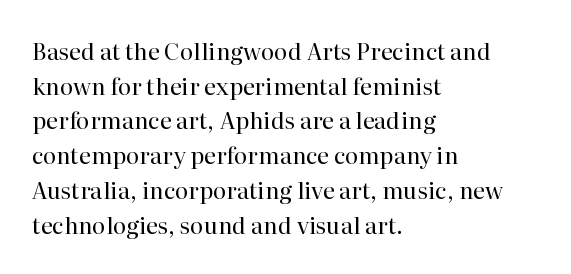
{"italic": "no", "bold": "no", "underline": "no", "align": "left", "line_spacing": "normal", "line_spacing_ratio": 1.51, "letter_spacing": "normal", "letter_spacing_em": 0.0, "glyph_px": 23}
